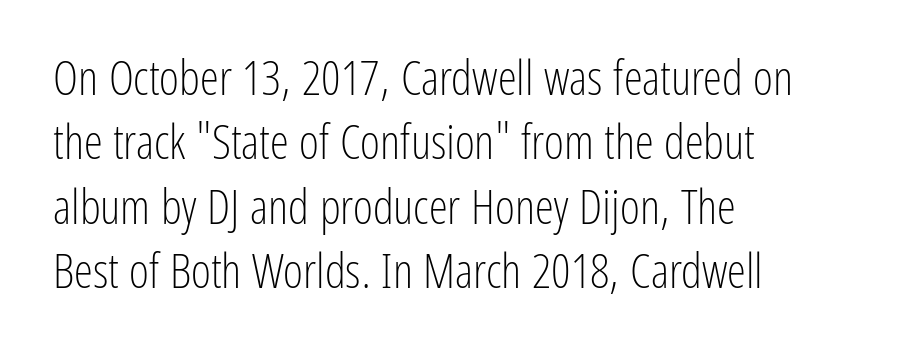
{"serif": "no", "italic": "no", "bold": "no", "weight": "light", "width": "condensed", "stroke_contrast": "low", "x_height": "medium", "monospaced": "no", "underline": "no", "align": "left", "line_spacing": "normal", "line_spacing_ratio": 1.34, "letter_spacing": "normal", "letter_spacing_em": 0.0, "glyph_px": 48}
